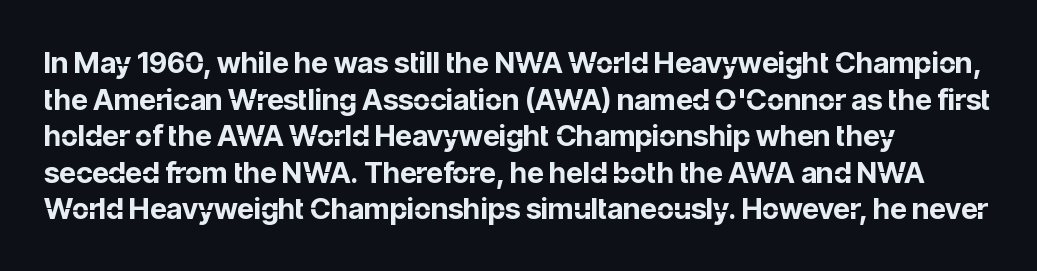
Q: Is the text bold? A: Yes.
Q: Is the text italic (slanted)? A: No, it is upright.
Q: Is the typeface a serif or a sans-serif typeface? A: Sans-serif.
Q: Is the text underlined? A: No.
Q: How is the paragraph aligned? A: Left-aligned.
Q: Is the spacing between letters normal or unusually wide? A: Normal.
Q: Is the spacing between lines tight, normal or loose? A: Normal.
Q: Width (condensed, normal, or wide)? A: Normal.
Q: Stroke contrast? A: Low.
Q: x-height? A: Medium.
Q: Monospaced? A: No.
